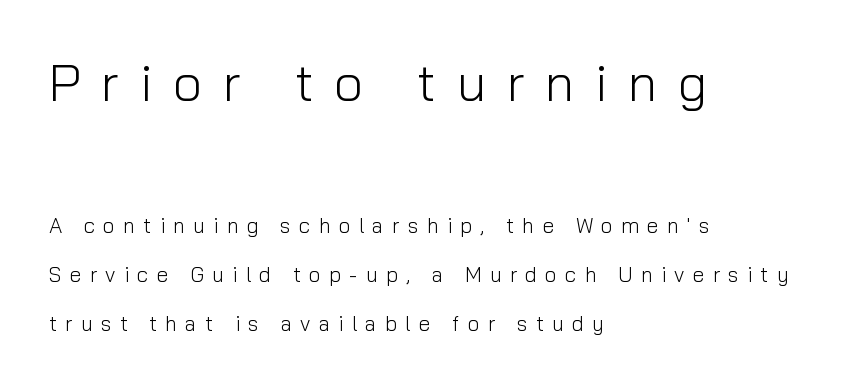
{"serif": "no", "italic": "no", "bold": "no", "weight": "light", "width": "normal", "stroke_contrast": "low", "x_height": "medium", "monospaced": "no", "underline": "no", "align": "left", "line_spacing": "loose", "line_spacing_ratio": 2.33, "letter_spacing": "wide", "letter_spacing_em": 0.39, "larger_block": "first", "size_ratio": 2.48, "glyph_px": 52}
